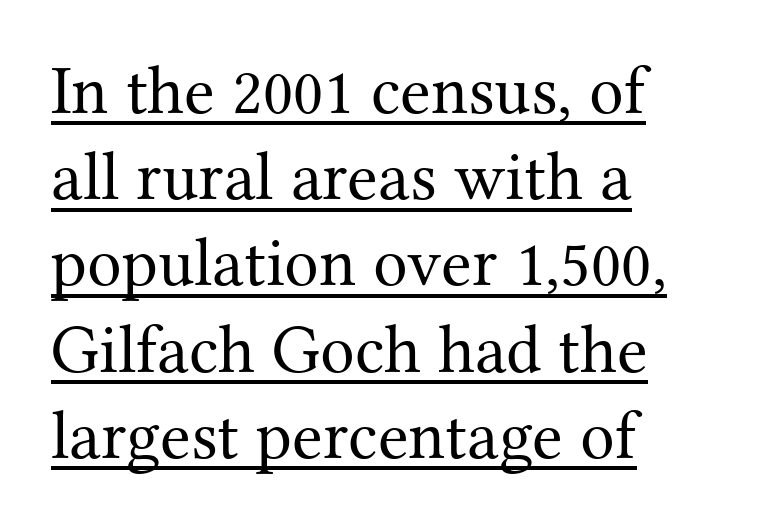
The image shows 69 px regular-weight serif type, upright; set left-aligned, normal line spacing (1.25x), normal letter spacing, underlined; medium stroke contrast and a medium x-height.
